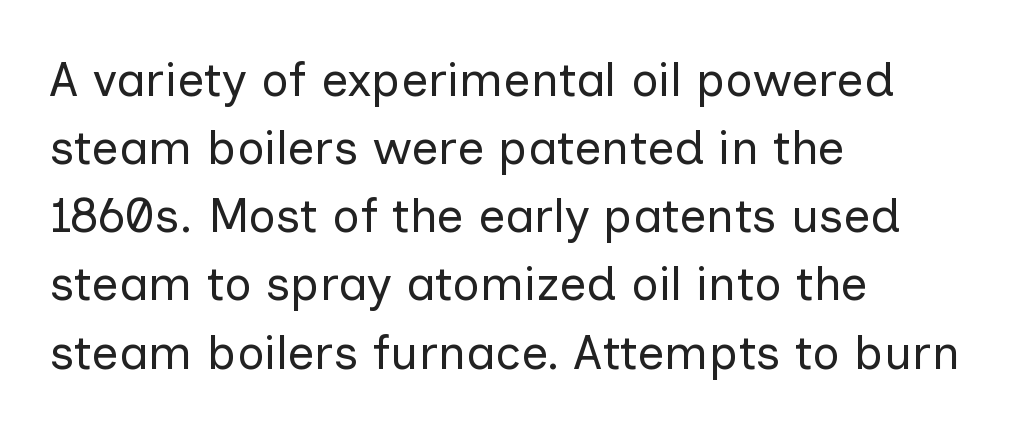
Looks like regular typesetting: each glyph gets only the width it needs. The designer left line spacing at the default. This sample uses a sans-serif face. Letter spacing: default.
